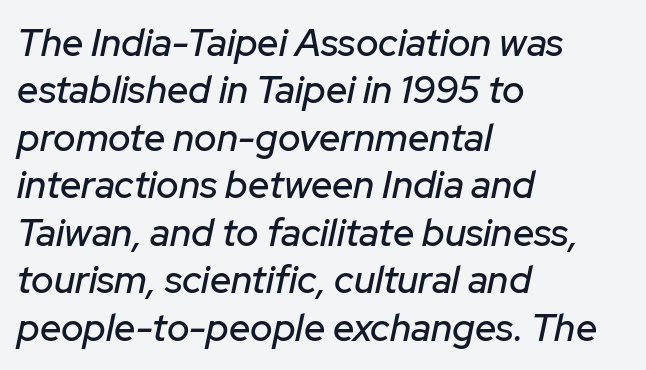
{"italic": "yes", "lean": "right", "slant_degrees": 12, "width": "normal", "stroke_contrast": "low", "x_height": "medium", "monospaced": "no", "underline": "no", "align": "left", "line_spacing": "normal", "line_spacing_ratio": 1.25, "letter_spacing": "normal", "letter_spacing_em": 0.0, "glyph_px": 38}
